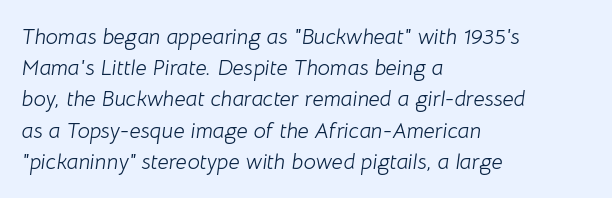
The image shows 22 px text type, italic (leaning right); set left-aligned, normal line spacing (1.42x), normal letter spacing, not underlined.
